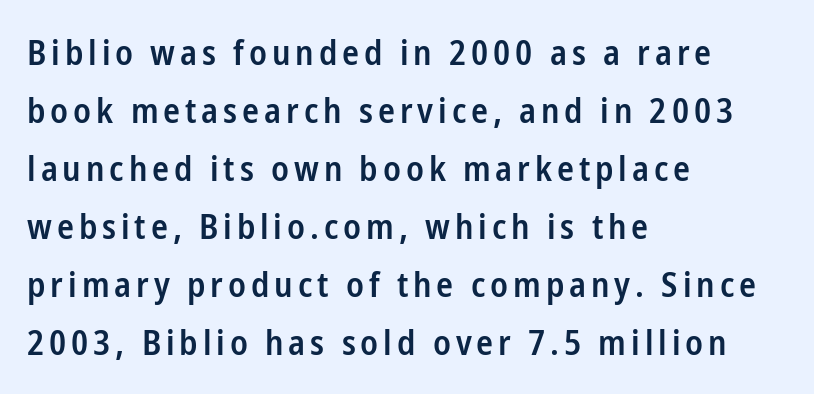
The image shows 35 px semibold, condensed sans-serif type, upright; set left-aligned, normal line spacing (1.66x), not underlined; low stroke contrast and a medium x-height.
